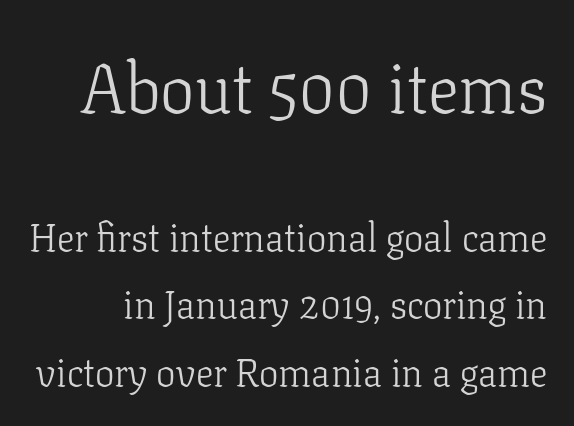
The area under the type is left untouched. This sample uses plain, unmodified letter spacing. No letter is thick-stroked: the sample isn't bold. These lines are rendered in a variable-pitch font. The lettering stays uniformly vertical, giving the passage a roman look.
